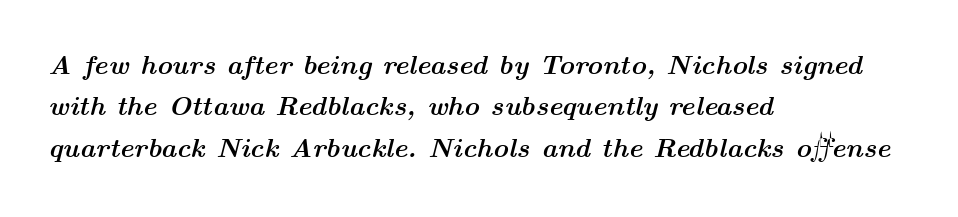
{"italic": "yes", "lean": "right", "slant_degrees": 14, "bold": "yes", "underline": "no", "align": "left", "line_spacing": "normal", "line_spacing_ratio": 1.53, "letter_spacing": "normal", "letter_spacing_em": 0.0, "glyph_px": 27}
